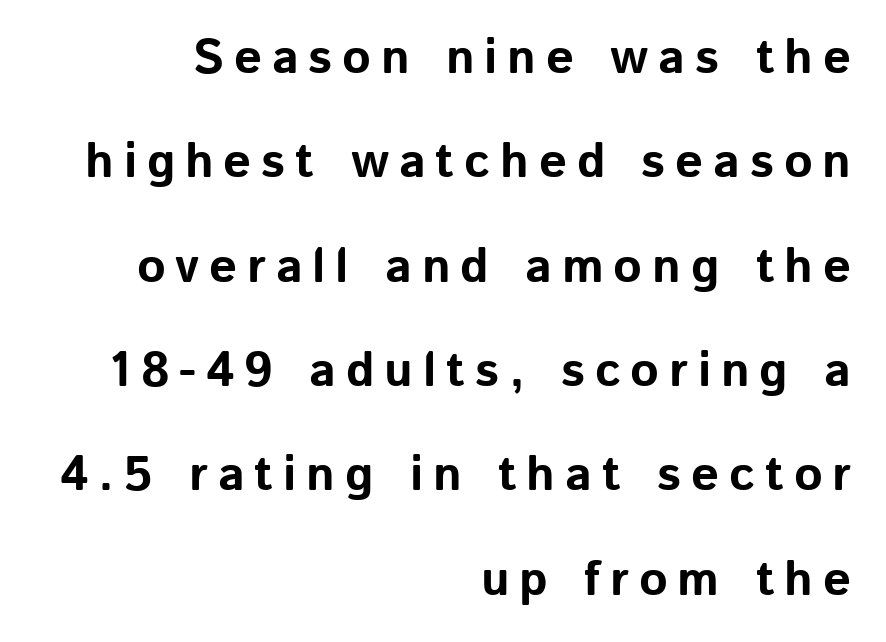
The image shows 49 px bold sans-serif type, upright; set right-aligned, loose line spacing (2.13x), unusually wide letter spacing (+0.2 em), not underlined; low stroke contrast and a medium x-height.
